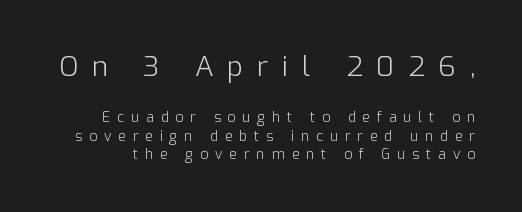
Between these two stacked blocks, the higher one wins on size. Here the glyphs are tracked loosely, breaking word shapes into spaced letters. A clean baseline with only descenders dipping below it. On a weight scale, this lands at 450 or below.
